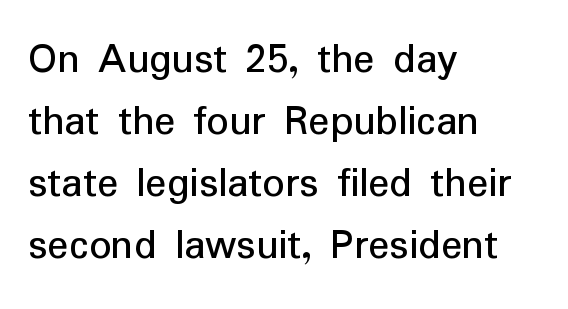
{"serif": "no", "italic": "no", "width": "normal", "stroke_contrast": "low", "x_height": "medium", "monospaced": "no", "underline": "no", "align": "left", "line_spacing": "normal", "line_spacing_ratio": 1.41, "letter_spacing": "normal", "letter_spacing_em": 0.0, "glyph_px": 44}
